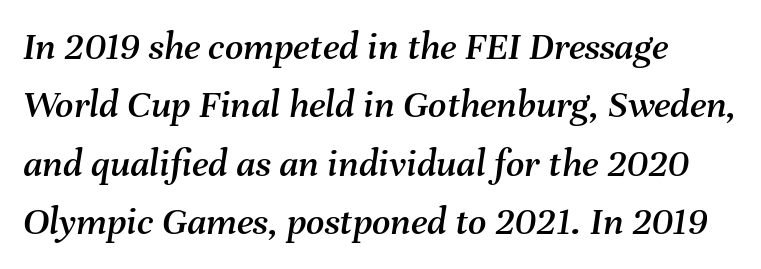
Q: Is the text italic (slanted)? A: Yes, it leans right by about 8 degrees.
Q: Is the text underlined? A: No.
Q: Is the spacing between letters normal or unusually wide? A: Normal.
Q: Is the spacing between lines tight, normal or loose? A: Normal.
Q: Width (condensed, normal, or wide)? A: Normal.
Q: Stroke contrast? A: Medium.
Q: x-height? A: Medium.
Q: Monospaced? A: No.
